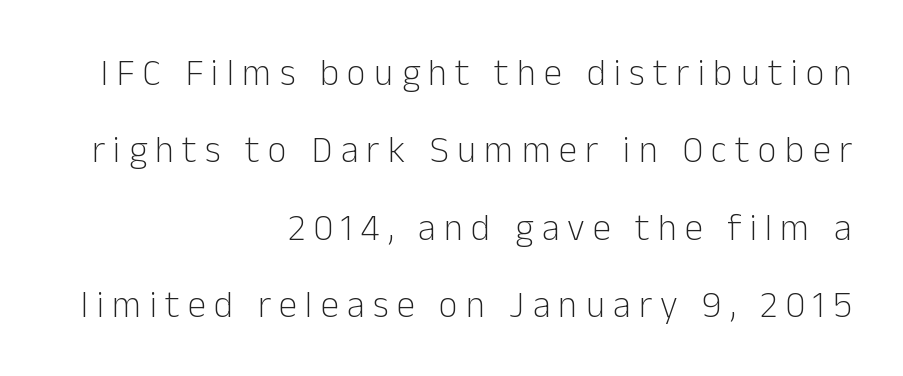
The image shows 37 px light sans-serif type, upright; set right-aligned, loose line spacing (2.09x), unusually wide letter spacing (+0.22 em), not underlined; low stroke contrast and a medium x-height.
